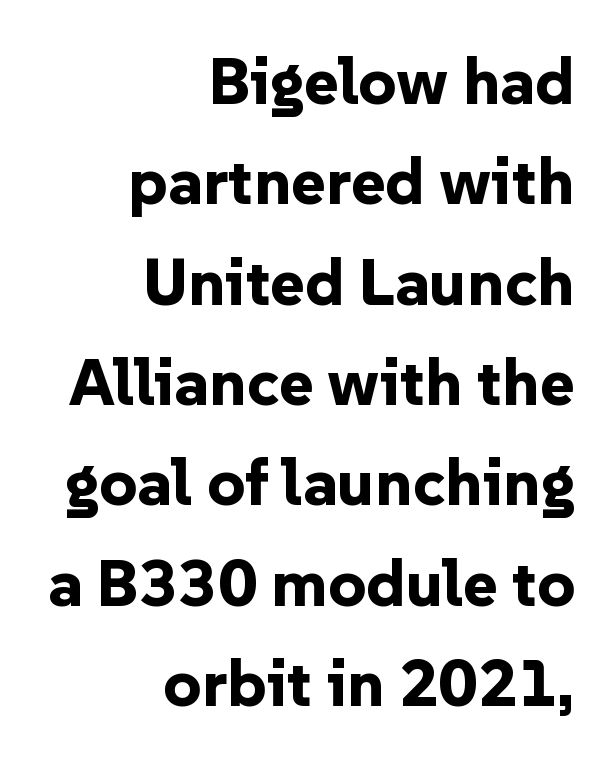
{"serif": "no", "italic": "no", "bold": "yes", "weight": "bold", "width": "normal", "stroke_contrast": "low", "x_height": "medium", "monospaced": "no", "underline": "no", "align": "right", "line_spacing": "normal", "line_spacing_ratio": 1.52, "letter_spacing": "normal", "letter_spacing_em": 0.0, "glyph_px": 66}
